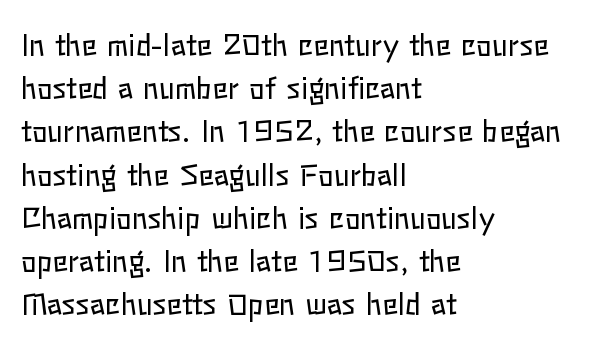
{"italic": "no", "bold": "no", "weight": "regular", "width": "normal", "stroke_contrast": "low", "x_height": "medium", "monospaced": "no", "underline": "no", "align": "left", "line_spacing": "normal", "line_spacing_ratio": 1.49, "letter_spacing": "normal", "letter_spacing_em": 0.0, "glyph_px": 29}
